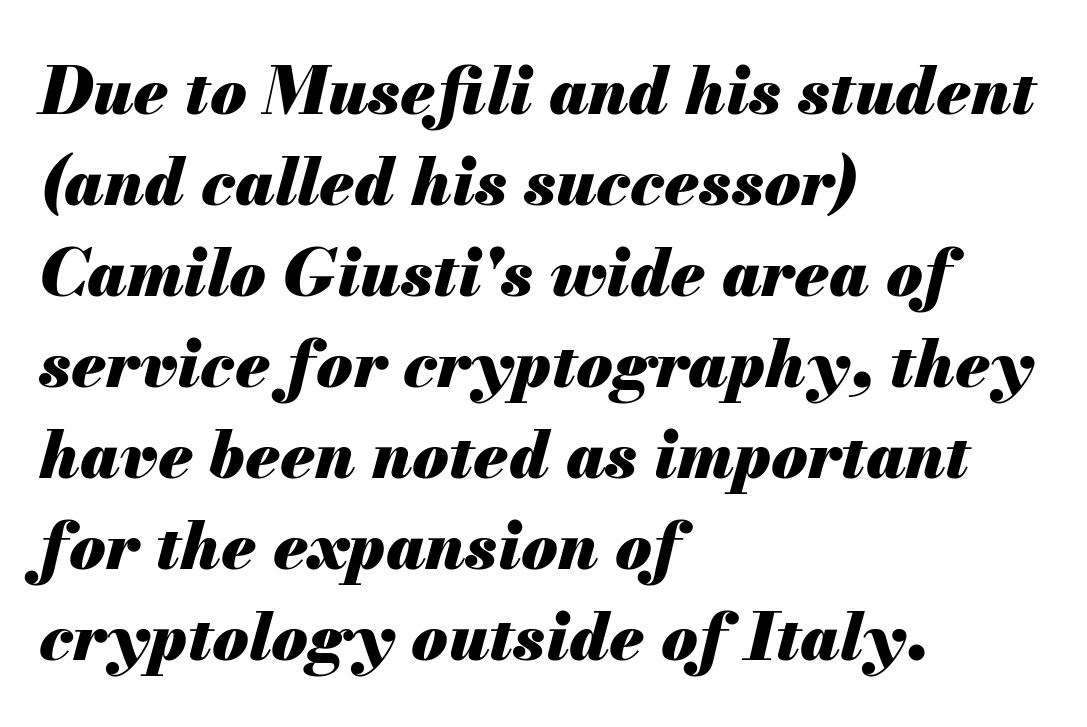
The image shows 66 px heavy type, italic (leaning right); set left-aligned, normal line spacing (1.38x), normal letter spacing, not underlined; medium stroke contrast and a small x-height.
